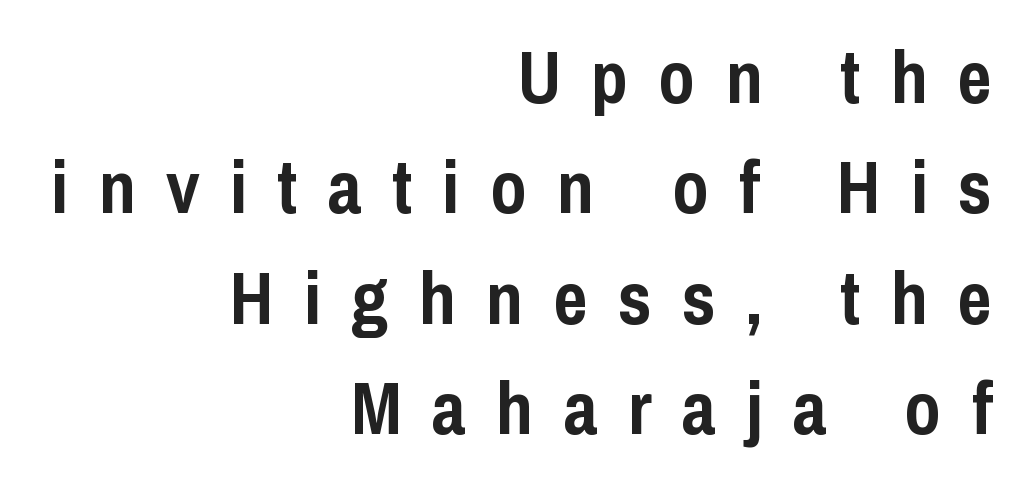
{"serif": "no", "italic": "no", "bold": "yes", "weight": "semibold", "width": "condensed", "stroke_contrast": "low", "x_height": "medium", "monospaced": "no", "underline": "no", "align": "right", "line_spacing": "normal", "line_spacing_ratio": 1.49, "letter_spacing": "wide", "letter_spacing_em": 0.41, "glyph_px": 74}
